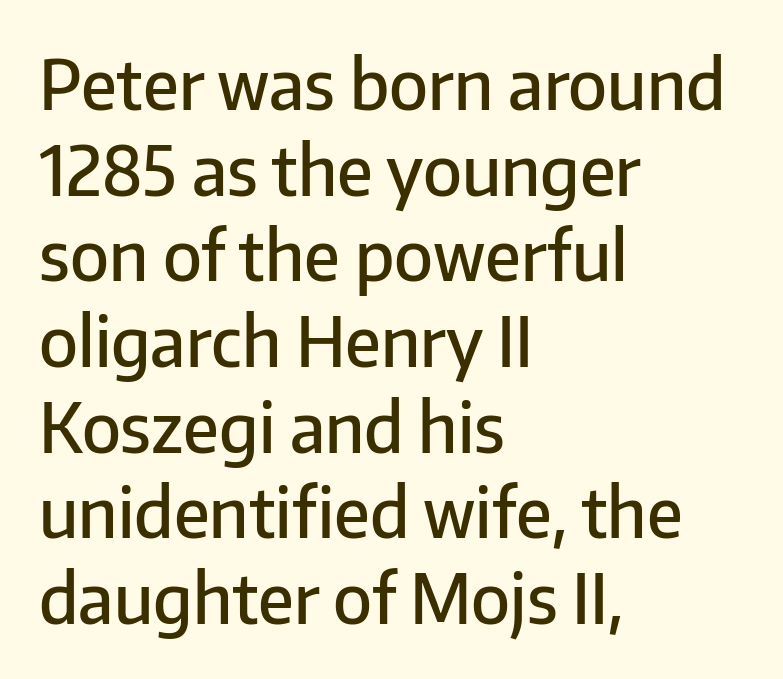
The image shows 68 px semibold sans-serif type, upright; set left-aligned, normal line spacing (1.26x), normal letter spacing, not underlined; low stroke contrast and a medium x-height.
